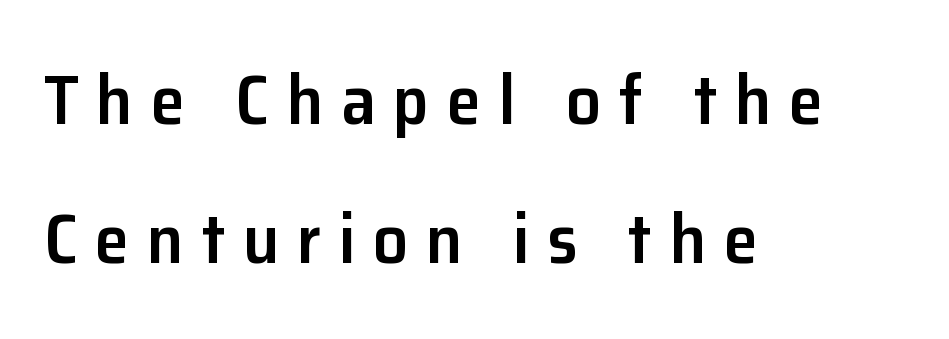
{"serif": "no", "italic": "no", "bold": "semi", "weight": "semibold", "width": "normal", "stroke_contrast": "low", "x_height": "medium", "monospaced": "no", "underline": "no", "align": "left", "line_spacing": "loose", "line_spacing_ratio": 1.99, "letter_spacing": "wide", "letter_spacing_em": 0.25, "glyph_px": 70}
